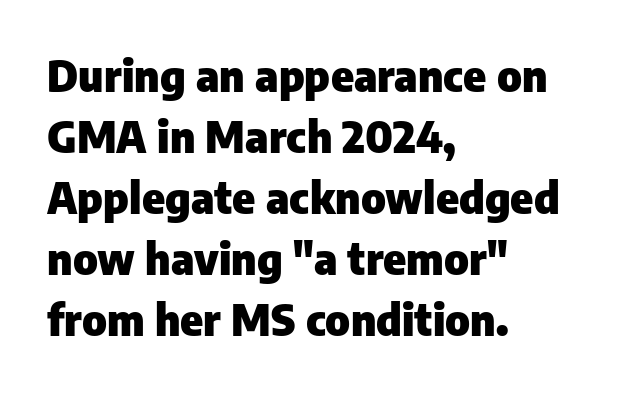
The image shows 43 px heavy sans-serif type, upright; set left-aligned, normal line spacing (1.42x), normal letter spacing, not underlined; low stroke contrast and a medium x-height.
